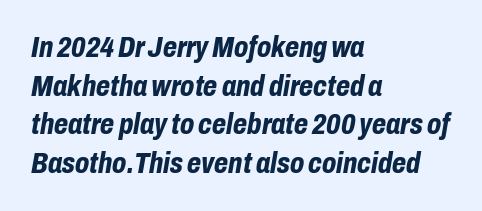
Q: Is the text bold? A: Yes.
Q: Is the text italic (slanted)? A: Yes, it leans right by about 10 degrees.
Q: Is the text underlined? A: No.
Q: How is the paragraph aligned? A: Left-aligned.
Q: Is the spacing between letters normal or unusually wide? A: Normal.
Q: Is the spacing between lines tight, normal or loose? A: Normal.
Q: Width (condensed, normal, or wide)? A: Condensed.
Q: Stroke contrast? A: Low.
Q: x-height? A: Medium.
Q: Monospaced? A: No.
